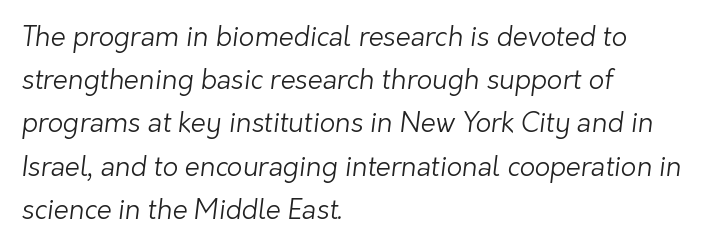
Q: Is the text bold? A: No.
Q: Is the text underlined? A: No.
Q: How is the paragraph aligned? A: Left-aligned.
Q: Is the spacing between letters normal or unusually wide? A: Normal.
Q: Is the spacing between lines tight, normal or loose? A: Normal.
